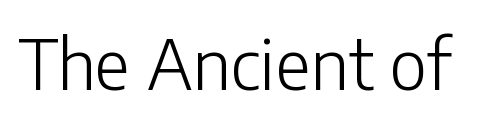
{"serif": "no", "italic": "no", "bold": "no", "weight": "light", "width": "normal", "stroke_contrast": "low", "x_height": "medium", "monospaced": "no", "underline": "no", "letter_spacing": "normal", "letter_spacing_em": 0.0, "glyph_px": 69}
